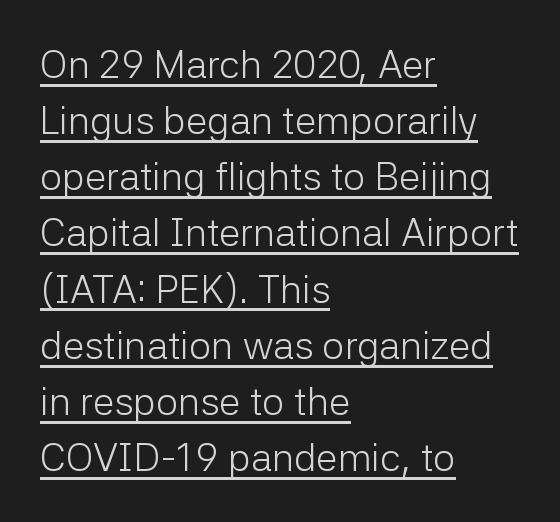
{"serif": "no", "italic": "no", "bold": "no", "weight": "light", "width": "normal", "stroke_contrast": "low", "x_height": "medium", "monospaced": "no", "underline": "yes", "align": "left", "line_spacing": "normal", "line_spacing_ratio": 1.44, "letter_spacing": "normal", "letter_spacing_em": 0.0, "glyph_px": 39}
